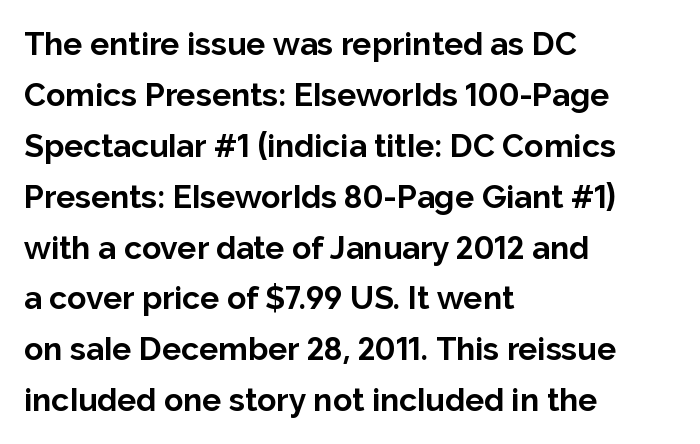
Q: Is the text bold? A: Yes.
Q: Is the text italic (slanted)? A: No, it is upright.
Q: Is the typeface a serif or a sans-serif typeface? A: Sans-serif.
Q: Is the text underlined? A: No.
Q: How is the paragraph aligned? A: Left-aligned.
Q: Is the spacing between letters normal or unusually wide? A: Normal.
Q: Is the spacing between lines tight, normal or loose? A: Normal.
Q: Width (condensed, normal, or wide)? A: Normal.
Q: Stroke contrast? A: Low.
Q: x-height? A: Medium.
Q: Monospaced? A: No.
